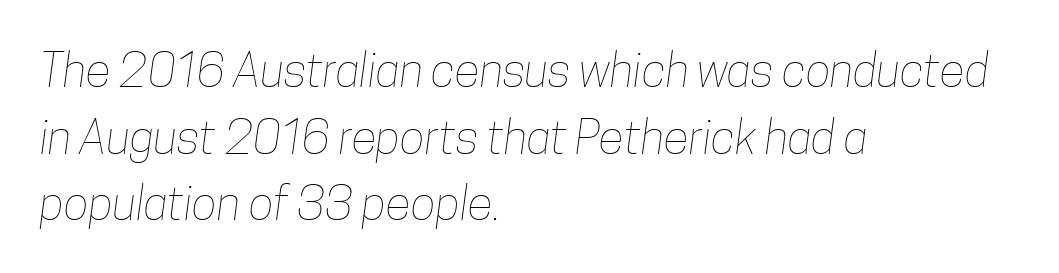
Line spacing here is normal. Where is the straight margin? On the left. The face used here is rendered with its standard letterfit. Descenders are the only things crossing below the line. The weight tops out at a normal text grade.
